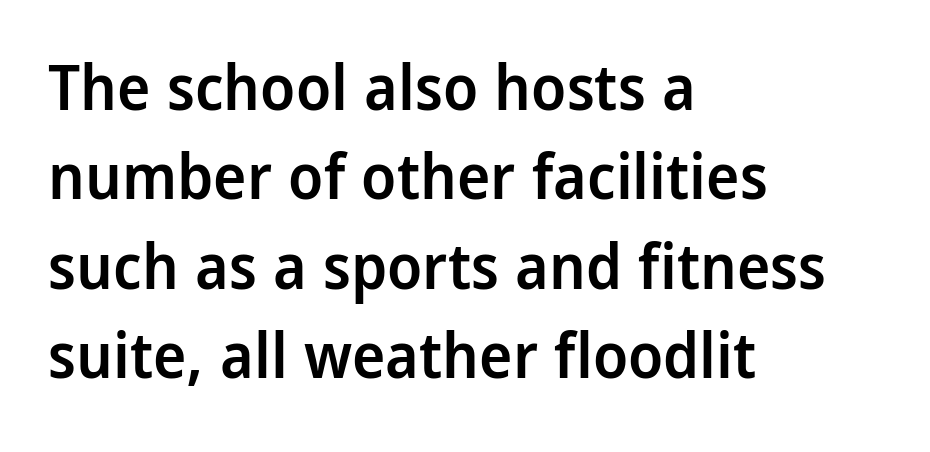
The image shows 63 px semibold, condensed sans-serif type, upright; set left-aligned, normal line spacing (1.42x), normal letter spacing, not underlined; low stroke contrast and a large x-height.
